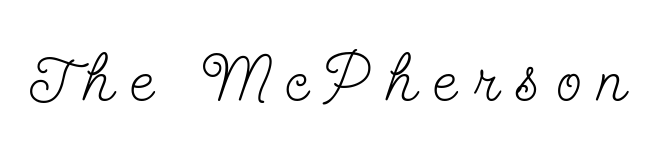
The image shows 65 px light, condensed serif type; set unusually wide letter spacing (+0.27 em), not underlined; low stroke contrast and a small x-height.
